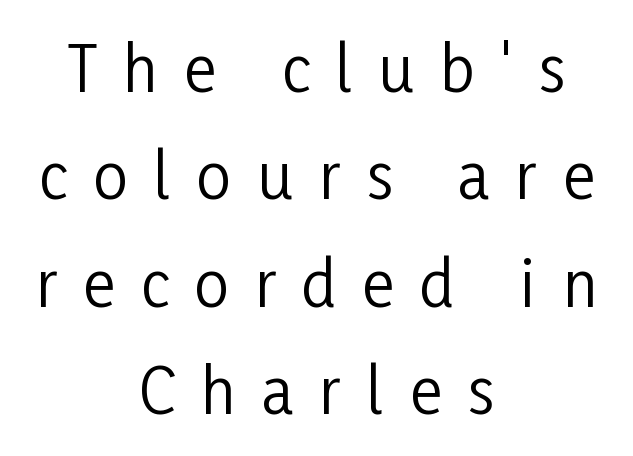
Has an underline been added? It has not. You could not count columns in this text — the font is proportionally spaced. Counters stay open thanks to moderate or lighter strokes. The specimen reads as upright at a glance. Visually the block forms a symmetrical silhouette, jagged on both flanks. These lines are composed in type without serifs.
